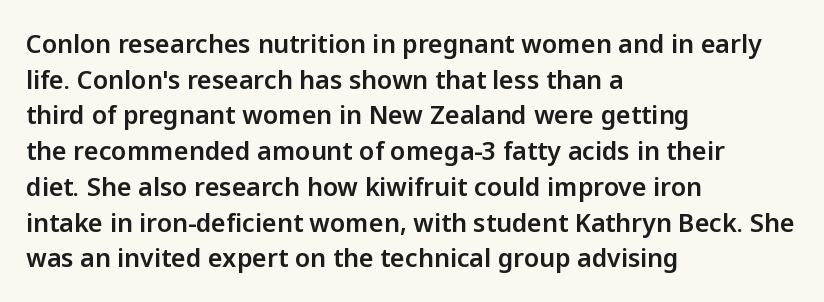
Q: Is the text italic (slanted)? A: No, it is upright.
Q: Is the text underlined? A: No.
Q: How is the paragraph aligned? A: Left-aligned.
Q: Is the spacing between letters normal or unusually wide? A: Normal.
Q: Is the spacing between lines tight, normal or loose? A: Normal.
